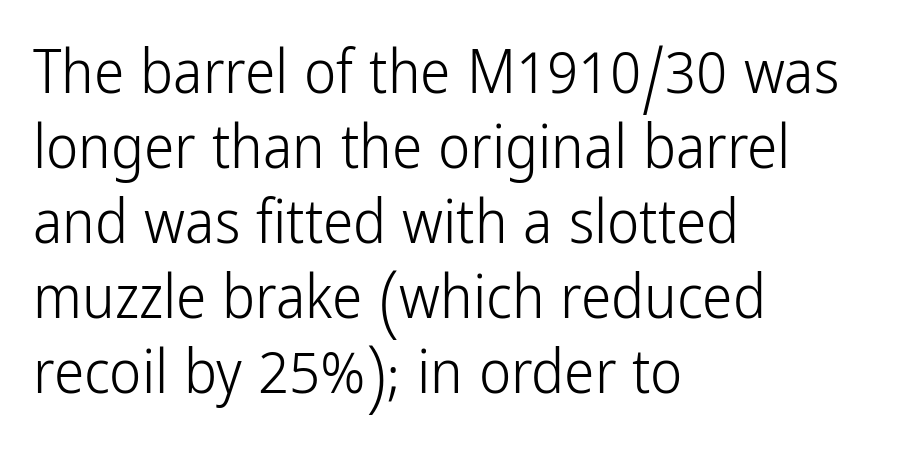
{"serif": "no", "italic": "no", "bold": "no", "weight": "light", "width": "condensed", "stroke_contrast": "low", "x_height": "medium", "monospaced": "no", "underline": "no", "align": "left", "line_spacing_ratio": 1.23, "letter_spacing": "normal", "letter_spacing_em": 0.0, "glyph_px": 61}
